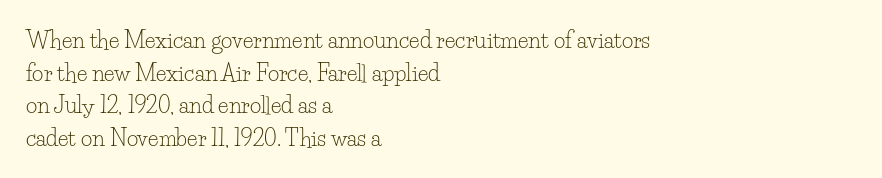
Q: Is the text bold? A: No.
Q: Is the text italic (slanted)? A: No, it is upright.
Q: Is the text underlined? A: No.
Q: How is the paragraph aligned? A: Left-aligned.
Q: Is the spacing between letters normal or unusually wide? A: Normal.
Q: Is the spacing between lines tight, normal or loose? A: Normal.
